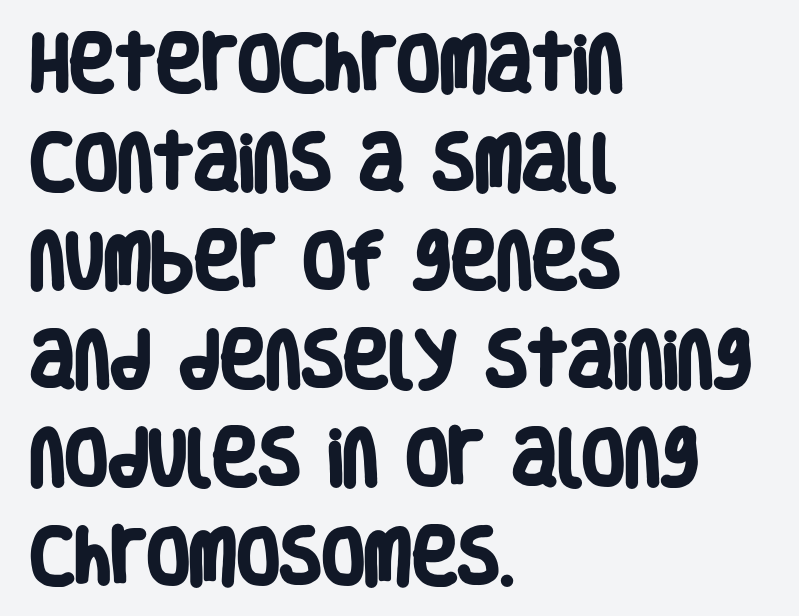
{"serif": "no", "bold": "yes", "weight": "heavy", "width": "condensed", "stroke_contrast": "low", "x_height": "large", "monospaced": "no", "underline": "no", "align": "left", "line_spacing": "normal", "line_spacing_ratio": 1.59, "letter_spacing": "normal", "letter_spacing_em": 0.0, "glyph_px": 62}
